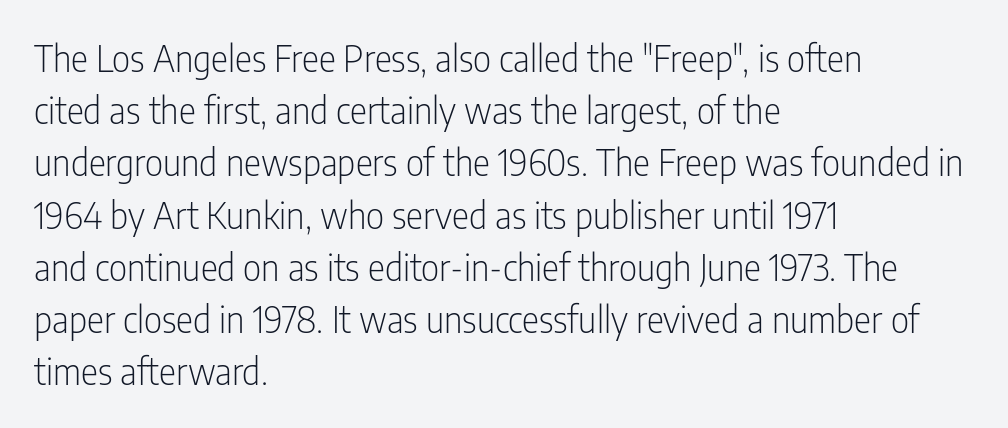
Q: Is the text bold? A: No.
Q: Is the text italic (slanted)? A: No, it is upright.
Q: Is the typeface a serif or a sans-serif typeface? A: Sans-serif.
Q: Is the text underlined? A: No.
Q: How is the paragraph aligned? A: Left-aligned.
Q: Is the spacing between letters normal or unusually wide? A: Normal.
Q: Is the spacing between lines tight, normal or loose? A: Normal.
Q: Width (condensed, normal, or wide)? A: Condensed.
Q: Stroke contrast? A: Low.
Q: x-height? A: Medium.
Q: Monospaced? A: No.
